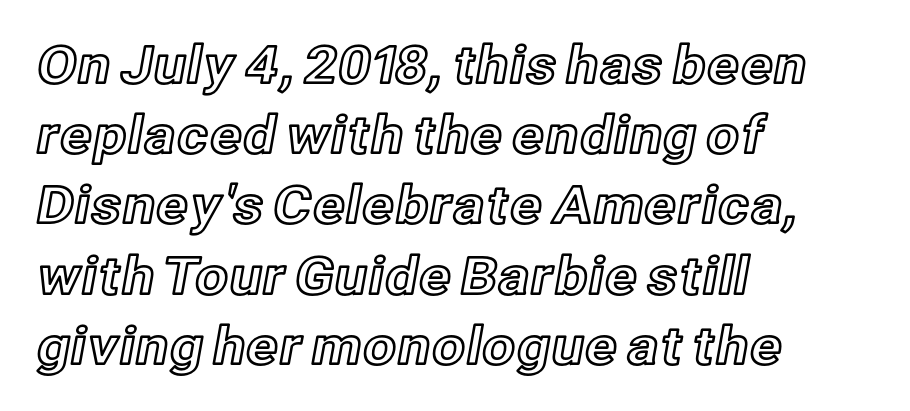
This rendering uses left alignment, leaving the right contour irregular. Tracking here is standard; glyphs follow each other at the usual distance. Descenders are the only things crossing below the line. Looks like regular typesetting: each glyph gets only the width it needs. Successive baselines arrive at the customary interval.
